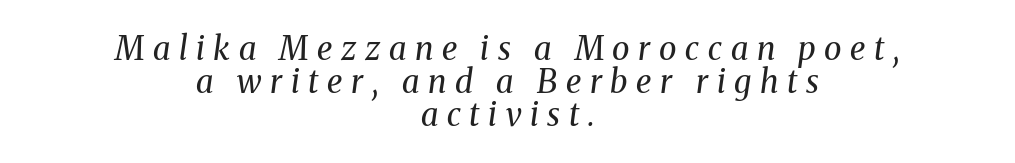
The image shows 32 px regular-weight serif type, italic (leaning right); set centered, tight line spacing (1.03x), unusually wide letter spacing (+0.27 em), not underlined; medium stroke contrast and a medium x-height.
